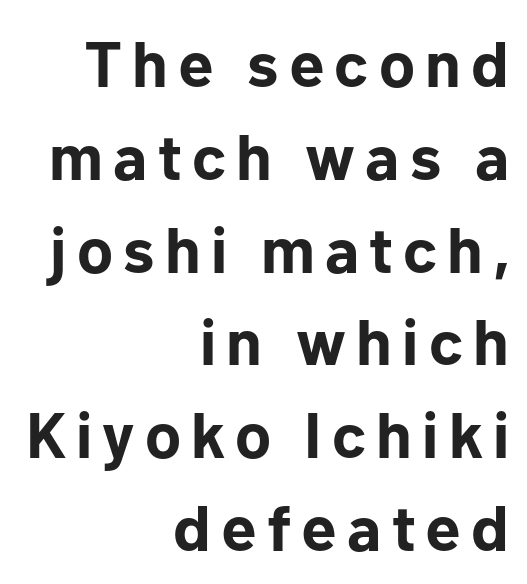
This sample has the flowing, uneven cadence of proportional lettering. I'd describe the lettering as bold — thick and assertive. Typeset ragged left — the right edge is the straight one. Compared with typical paragraphs, the rows here are spaced about the same.
